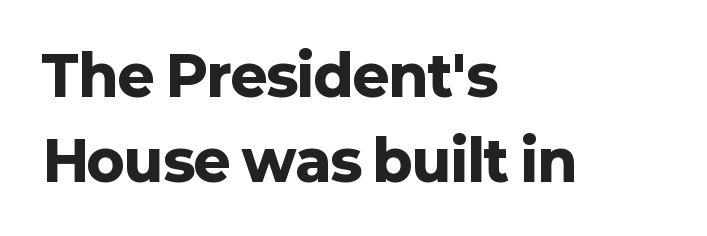
{"serif": "no", "italic": "no", "bold": "yes", "weight": "heavy", "width": "normal", "stroke_contrast": "low", "x_height": "medium", "monospaced": "no", "underline": "no", "align": "left", "line_spacing": "normal", "line_spacing_ratio": 1.54, "letter_spacing": "normal", "letter_spacing_em": 0.0, "glyph_px": 55}
